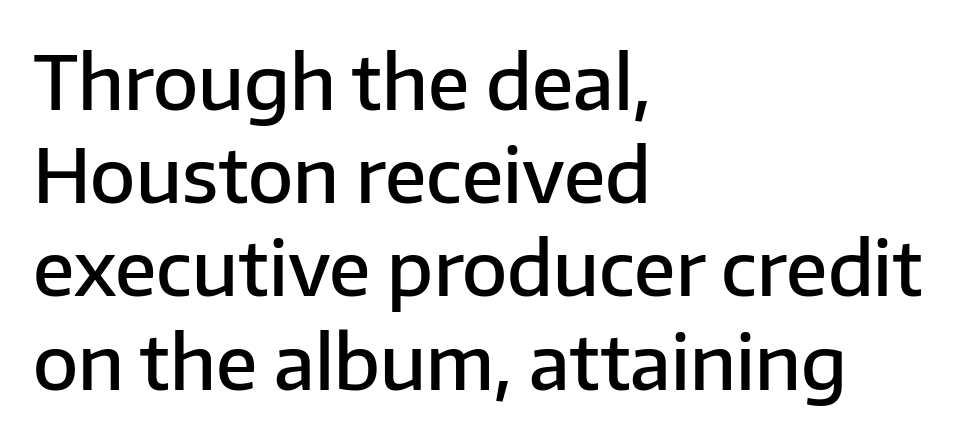
Q: Is the text bold? A: Semi-bold.
Q: Is the text italic (slanted)? A: No, it is upright.
Q: Is the typeface a serif or a sans-serif typeface? A: Sans-serif.
Q: Is the text underlined? A: No.
Q: How is the paragraph aligned? A: Left-aligned.
Q: Is the spacing between letters normal or unusually wide? A: Normal.
Q: Is the spacing between lines tight, normal or loose? A: Normal.
Q: Width (condensed, normal, or wide)? A: Normal.
Q: Stroke contrast? A: Low.
Q: x-height? A: Medium.
Q: Monospaced? A: No.
